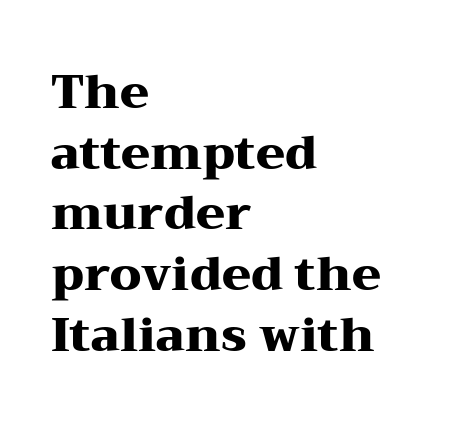
The image shows 47 px heavy, wide serif type, upright; set left-aligned, normal line spacing (1.29x), normal letter spacing, not underlined; medium stroke contrast and a medium x-height.
